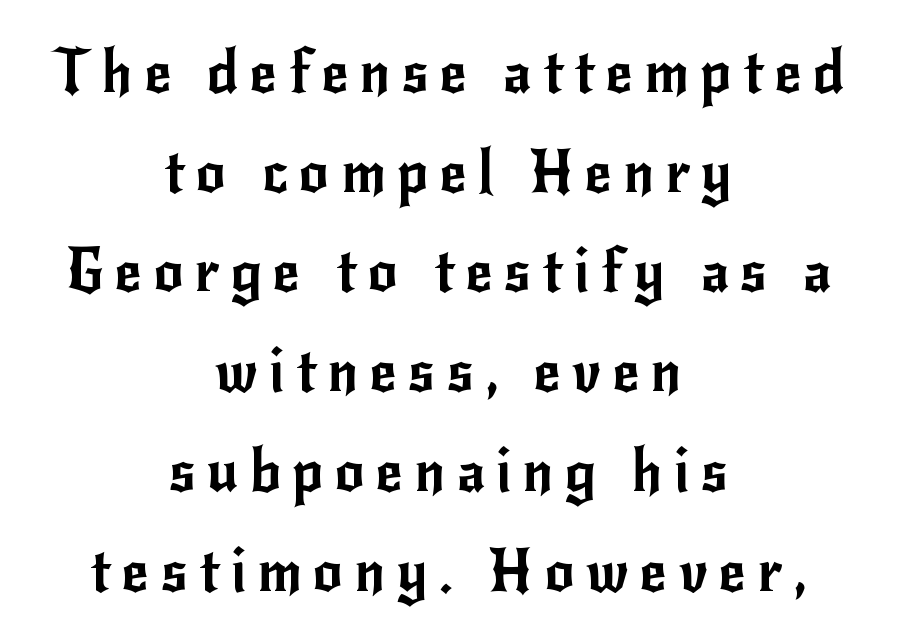
The image shows 59 px sans-serif type, upright; set centered, normal line spacing (1.69x), not underlined; low stroke contrast and a small x-height.
